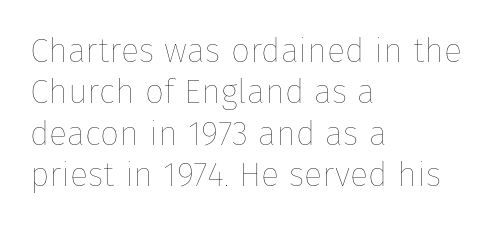
The specimen reads as upright at a glance. Which margin do the lines hug? The left one — the right edge is uneven. Think standard paragraph weight, or any step lighter than that. Honestly, the letter spacing is just normal — you wouldn't notice it. Bare-footed words on every line.
